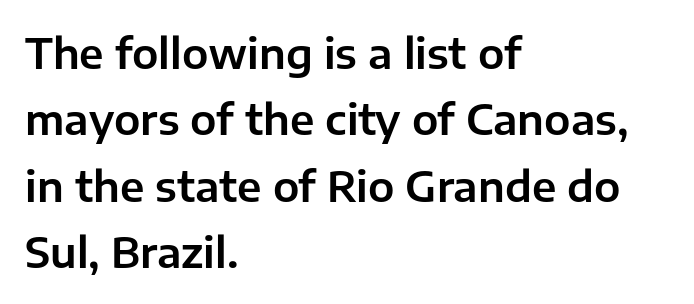
Q: Is the text italic (slanted)? A: No, it is upright.
Q: Is the typeface a serif or a sans-serif typeface? A: Sans-serif.
Q: Is the text underlined? A: No.
Q: How is the paragraph aligned? A: Left-aligned.
Q: Is the spacing between letters normal or unusually wide? A: Normal.
Q: Is the spacing between lines tight, normal or loose? A: Normal.
Q: Width (condensed, normal, or wide)? A: Normal.
Q: Stroke contrast? A: Low.
Q: x-height? A: Medium.
Q: Monospaced? A: No.
